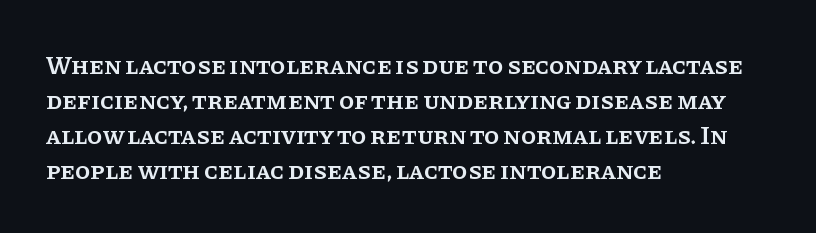
The image shows 25 px text type, upright; set left-aligned, normal line spacing (1.4x), normal letter spacing, not underlined.
